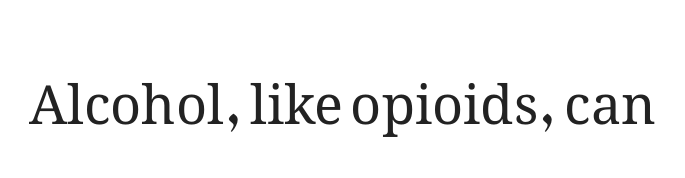
Q: Is the text bold? A: No.
Q: Is the text italic (slanted)? A: No, it is upright.
Q: Is the text underlined? A: No.
Q: Is the spacing between letters normal or unusually wide? A: Normal.
Q: Width (condensed, normal, or wide)? A: Normal.
Q: Stroke contrast? A: Medium.
Q: x-height? A: Medium.
Q: Monospaced? A: No.
